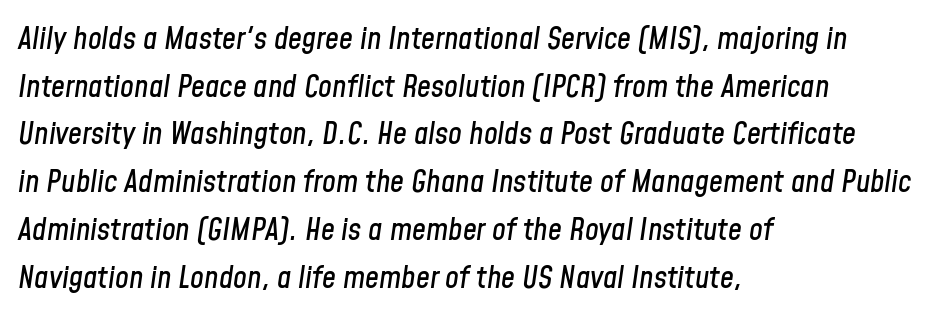
Horizontally, the lines are justified to the leading edge only. Each new line begins a customary step beneath the previous one. Rendered with sloped, italic letterforms. The words here are not underlined.
